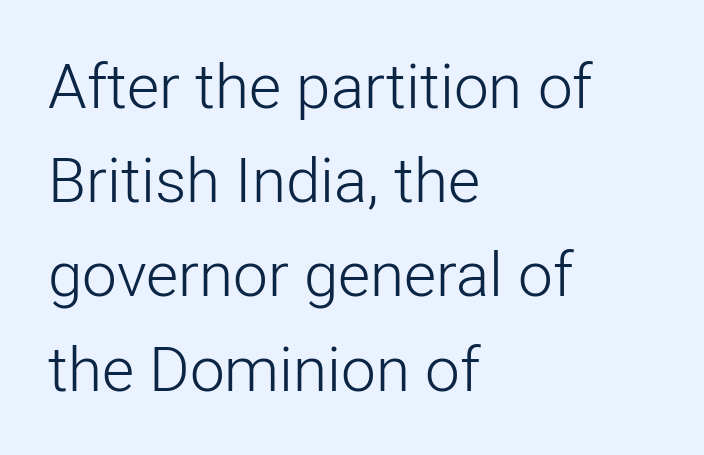
The image shows 62 px light sans-serif type, upright; set left-aligned, normal line spacing (1.52x), normal letter spacing, not underlined; low stroke contrast and a medium x-height.
